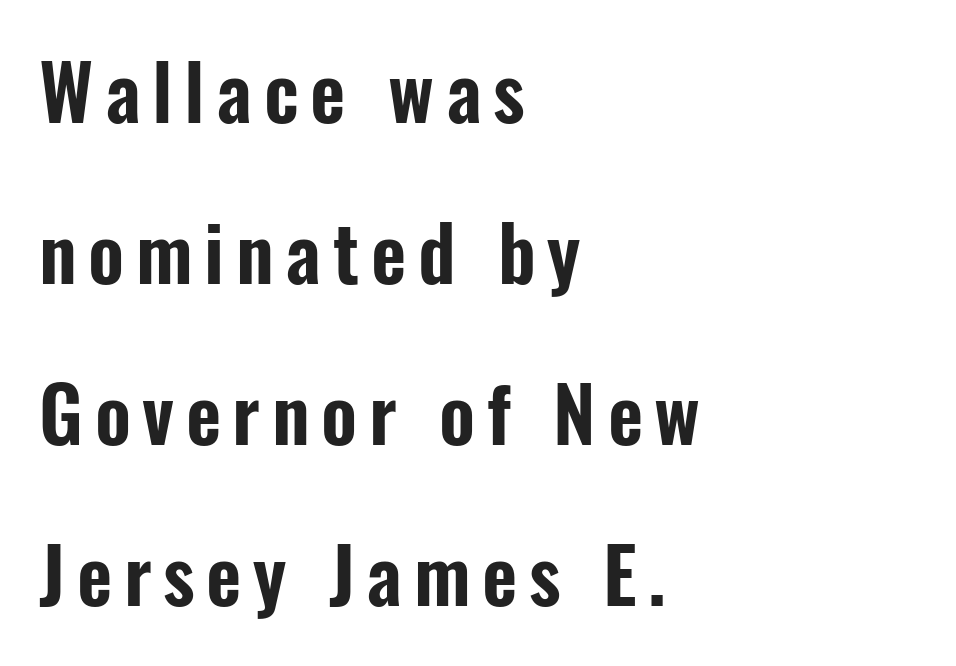
The passage is arranged the way most books set body copy — flush left. The font's upright variant was chosen for this text. Lines of text with bare space underneath. A typesetter would call this proportional, since set widths differ per character. Note: no serifs on the glyphs.
